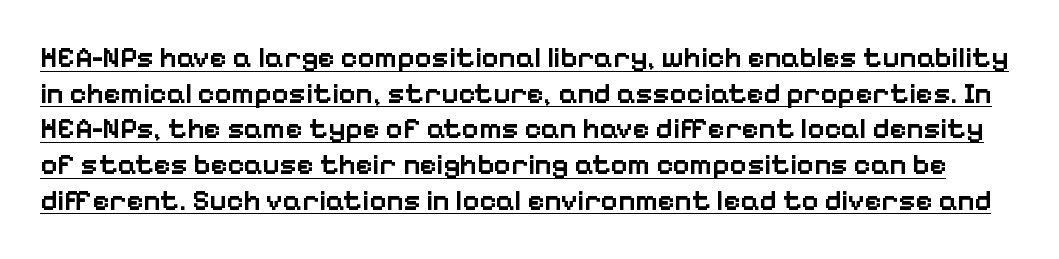
Q: Is the text bold? A: Semi-bold.
Q: Is the text italic (slanted)? A: No, it is upright.
Q: Is the typeface a serif or a sans-serif typeface? A: Sans-serif.
Q: Is the text underlined? A: Yes.
Q: Is the spacing between letters normal or unusually wide? A: Normal.
Q: Width (condensed, normal, or wide)? A: Normal.
Q: Stroke contrast? A: Low.
Q: x-height? A: Medium.
Q: Monospaced? A: No.
